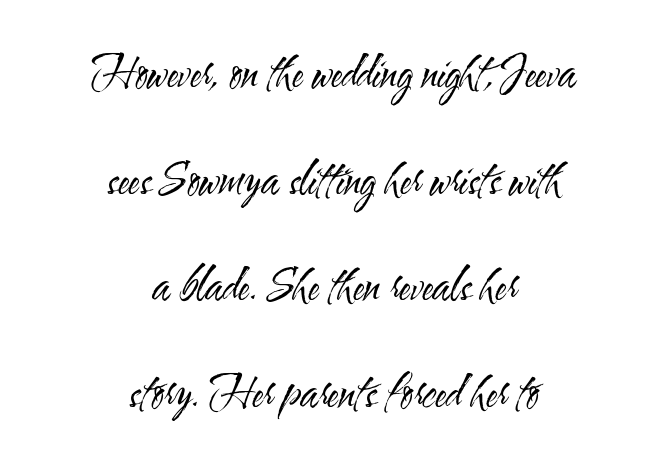
{"serif": "no", "bold": "no", "weight": "regular", "width": "condensed", "stroke_contrast": "medium", "x_height": "small", "monospaced": "no", "underline": "no", "align": "center", "line_spacing": "loose", "line_spacing_ratio": 2.48, "letter_spacing": "normal", "letter_spacing_em": 0.0, "glyph_px": 43}
